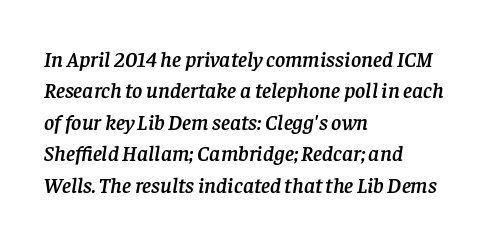
Plain, unruled lines of type. There's an unmistakable incline to the writing here. Nothing unusual about the tracking: characters are spaced as the font intends. Typeset ragged right — the left edge is the straight one. The space between consecutive lines is moderate.
